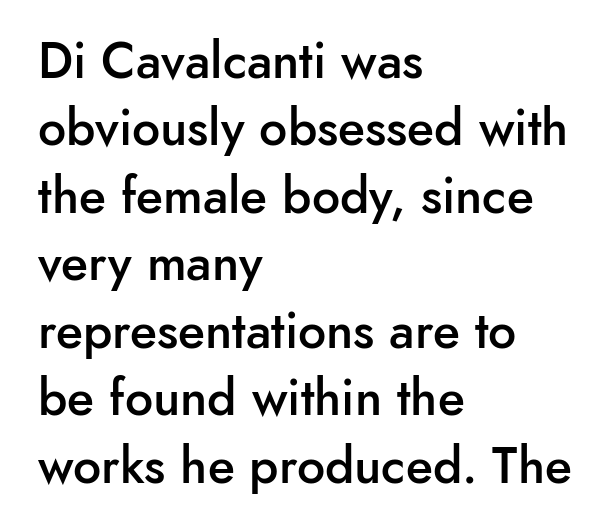
Q: Is the text bold? A: Semi-bold.
Q: Is the text italic (slanted)? A: No, it is upright.
Q: Is the typeface a serif or a sans-serif typeface? A: Sans-serif.
Q: Is the text underlined? A: No.
Q: How is the paragraph aligned? A: Left-aligned.
Q: Is the spacing between letters normal or unusually wide? A: Normal.
Q: Is the spacing between lines tight, normal or loose? A: Normal.
Q: Width (condensed, normal, or wide)? A: Normal.
Q: Stroke contrast? A: Low.
Q: x-height? A: Small.
Q: Monospaced? A: No.
